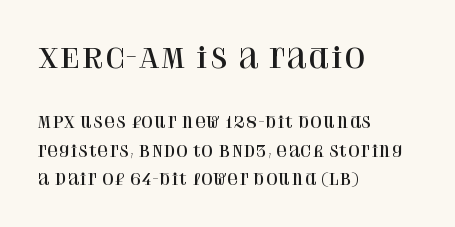
No word sits above an underline. Look at the glyph heights: the upper group is clearly the bigger setting. The text block is weighted toward the left margin, trailing off unevenly rightward. Unlike italic type, these characters show no tilt at all.
